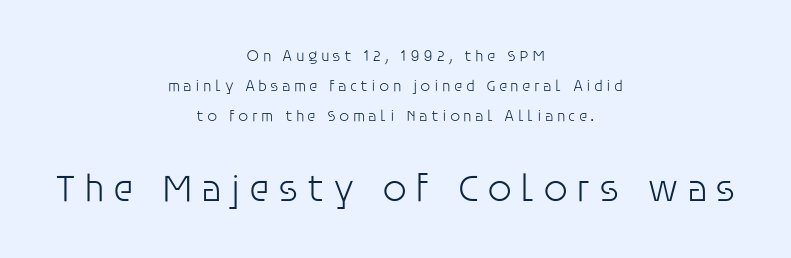
{"serif": "no", "italic": "no", "bold": "no", "weight": "light", "width": "normal", "stroke_contrast": "low", "x_height": "large", "monospaced": "no", "underline": "no", "align": "center", "line_spacing_ratio": 1.88, "letter_spacing": "wide", "letter_spacing_em": 0.2, "larger_block": "second", "size_ratio": 2.44, "glyph_px": 39}
